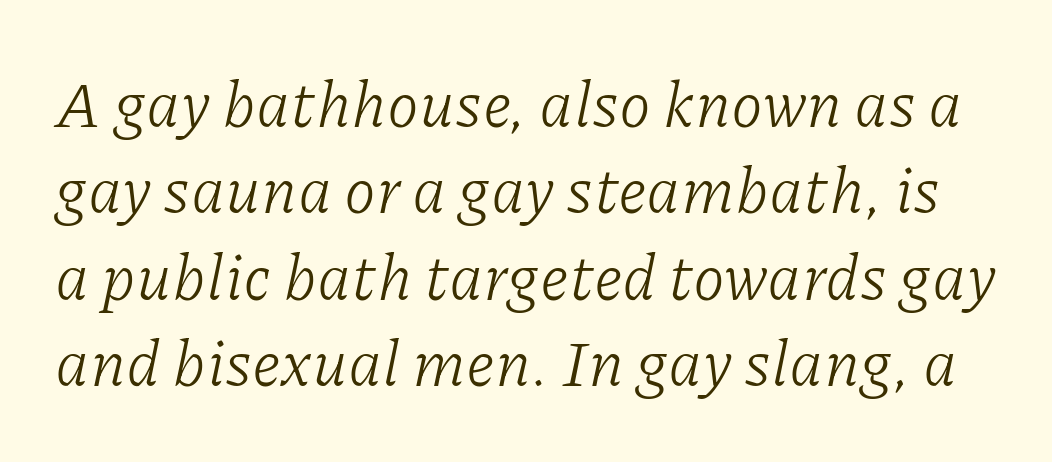
The image shows 64 px light serif type, italic (leaning right); set normal line spacing (1.35x), normal letter spacing, not underlined; low stroke contrast and a medium x-height.
